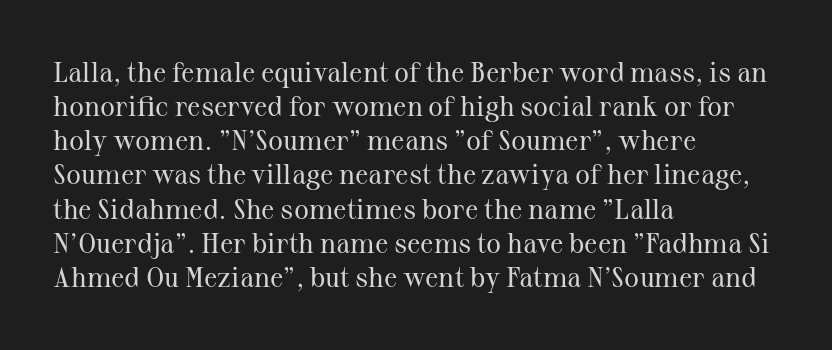
In terms of letterspacing, this is plain default setting. It's the straight-up-and-down kind of type. The passage shown is typeset with a serif family. Check under the words: just untouched page. Layout note: lines flush left. Each letter keeps its own natural width here, so spacing adapts to shape.
